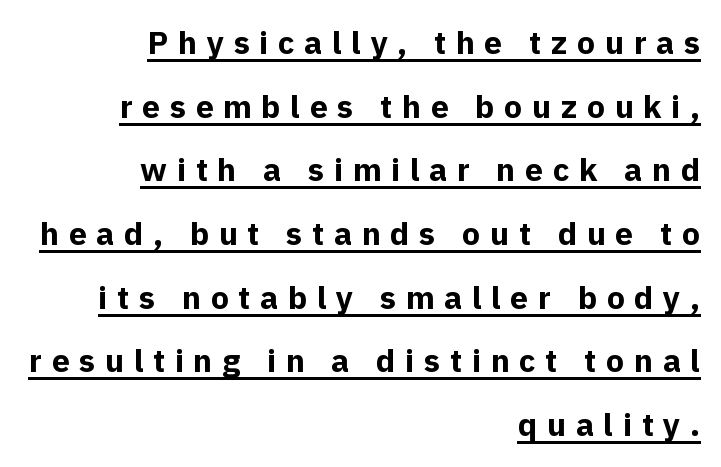
{"serif": "no", "italic": "no", "bold": "yes", "weight": "bold", "width": "normal", "x_height": "medium", "monospaced": "no", "underline": "yes", "align": "right", "line_spacing": "loose", "line_spacing_ratio": 1.99, "letter_spacing": "wide", "letter_spacing_em": 0.3, "glyph_px": 32}
